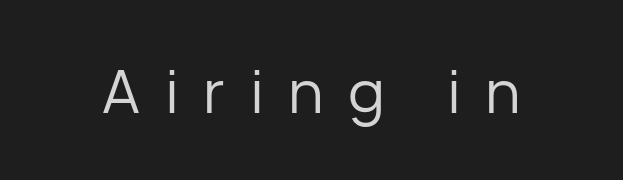
Stroke thickness stays within the range of a standard reading face or lighter. Ascenders rise straight up at ninety degrees. Character widths vary here, with narrow letters taking less room than wide ones. The space directly below the letters is spotless.
